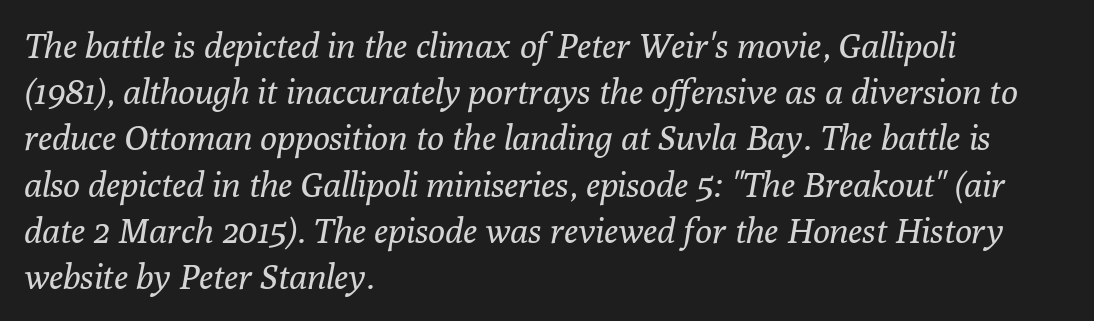
The image shows 35 px regular-weight serif type, italic (leaning right); set left-aligned, normal line spacing (1.32x), normal letter spacing, not underlined; low stroke contrast and a medium x-height.
